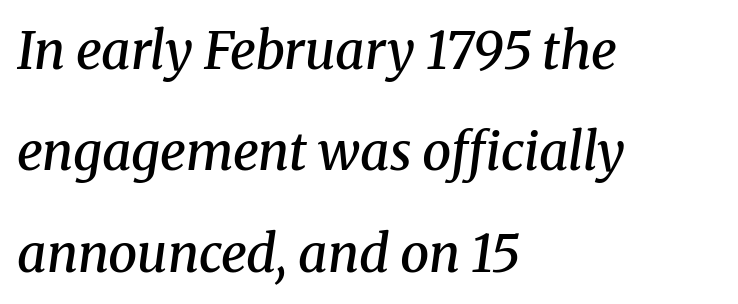
The image shows 52 px semibold serif type, italic (leaning right); set left-aligned, loose line spacing (1.95x), normal letter spacing, not underlined; medium stroke contrast and a medium x-height.
